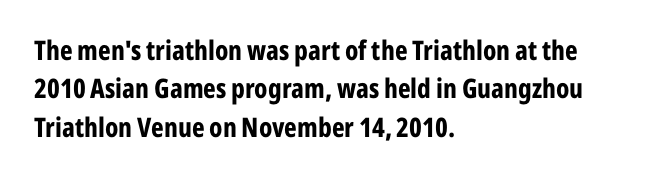
Glyph-to-glyph distance matches everyday printed text. Notice how thick the strokes are: this is what a full bold looks like. A normal amount of white space separates one row of letters from the next. Only glyphs here, with clear space below each row. Vertical strokes here are truly vertical.
